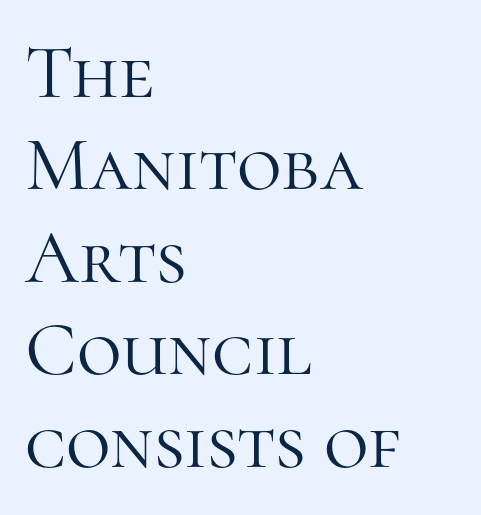
Q: Is the text bold? A: No.
Q: Is the text italic (slanted)? A: No, it is upright.
Q: Is the typeface a serif or a sans-serif typeface? A: Serif.
Q: Is the text underlined? A: No.
Q: How is the paragraph aligned? A: Left-aligned.
Q: Is the spacing between letters normal or unusually wide? A: Normal.
Q: Width (condensed, normal, or wide)? A: Normal.
Q: Stroke contrast? A: High.
Q: x-height? A: Medium.
Q: Monospaced? A: No.
